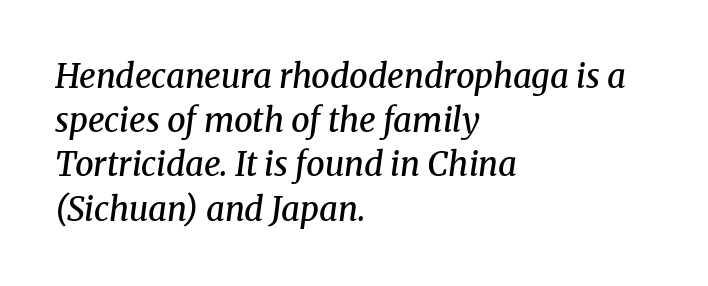
{"serif": "yes", "italic": "yes", "lean": "right", "slant_degrees": 8, "bold": "semi", "weight": "semibold", "width": "normal", "stroke_contrast": "medium", "x_height": "medium", "monospaced": "no", "underline": "no", "align": "left", "line_spacing": "normal", "line_spacing_ratio": 1.34, "letter_spacing": "normal", "letter_spacing_em": 0.0, "glyph_px": 33}
